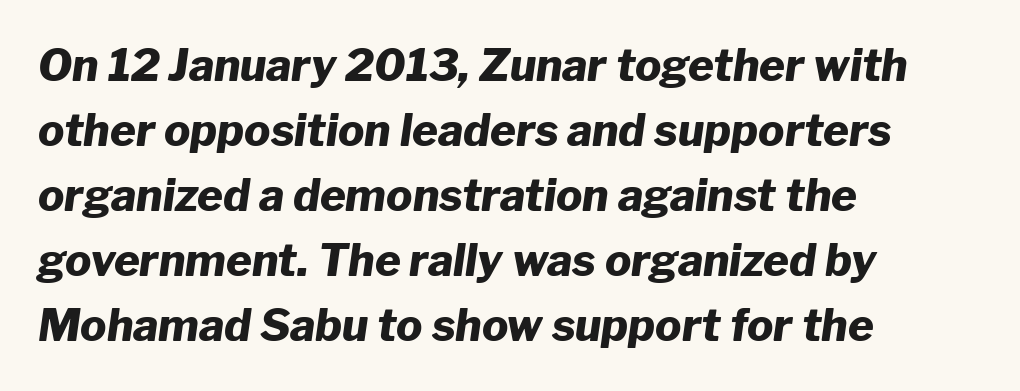
{"italic": "yes", "lean": "right", "slant_degrees": 8, "bold": "yes", "weight": "heavy", "width": "normal", "stroke_contrast": "low", "x_height": "medium", "monospaced": "no", "underline": "no", "align": "left", "line_spacing": "normal", "line_spacing_ratio": 1.48, "letter_spacing": "normal", "letter_spacing_em": 0.0, "glyph_px": 44}
